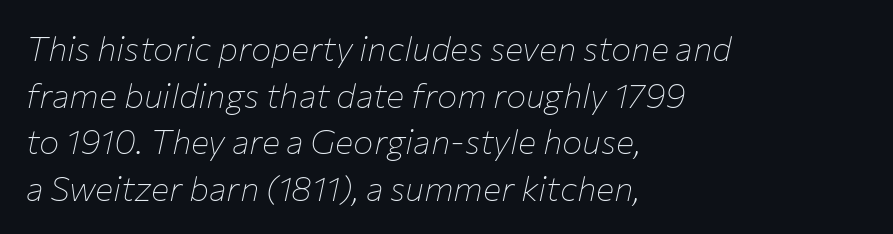
The letters are slanted; this is an italic face. The face looks like a standard text weight, possibly lighter. The vertical gap from one line to the next is medium. The compositor pushed each line to the left boundary. The letters advance in unequal steps, a hallmark of proportional type. Unmarked baselines from the first word to the last.
